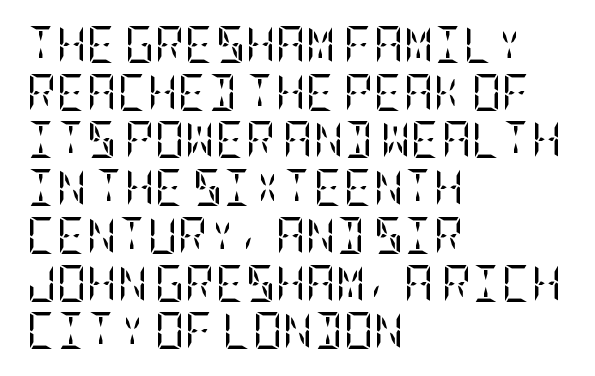
Q: Is the text bold? A: No.
Q: Is the text italic (slanted)? A: No, it is upright.
Q: Is the typeface a serif or a sans-serif typeface? A: Serif.
Q: Is the text underlined? A: No.
Q: How is the paragraph aligned? A: Left-aligned.
Q: Is the spacing between letters normal or unusually wide? A: Normal.
Q: Is the spacing between lines tight, normal or loose? A: Normal.
Q: Width (condensed, normal, or wide)? A: Condensed.
Q: Stroke contrast? A: Low.
Q: x-height? A: Large.
